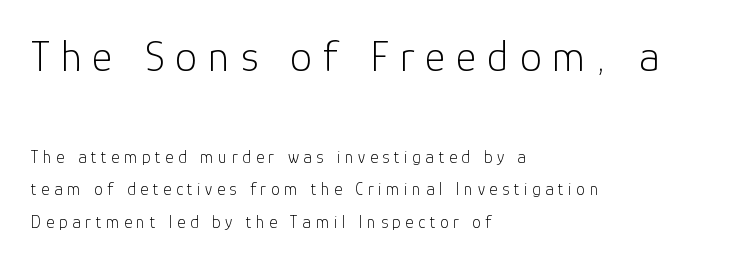
The rendering inserts visible extra space after every character. The strip under each line holds only bare page. Caption: multi-line text, flush left, ragged right. The face looks like a standard text weight, possibly lighter. You get the large type first, then a drop to smaller type. Think of a printed novel: that variable character pitch is what you see here.
